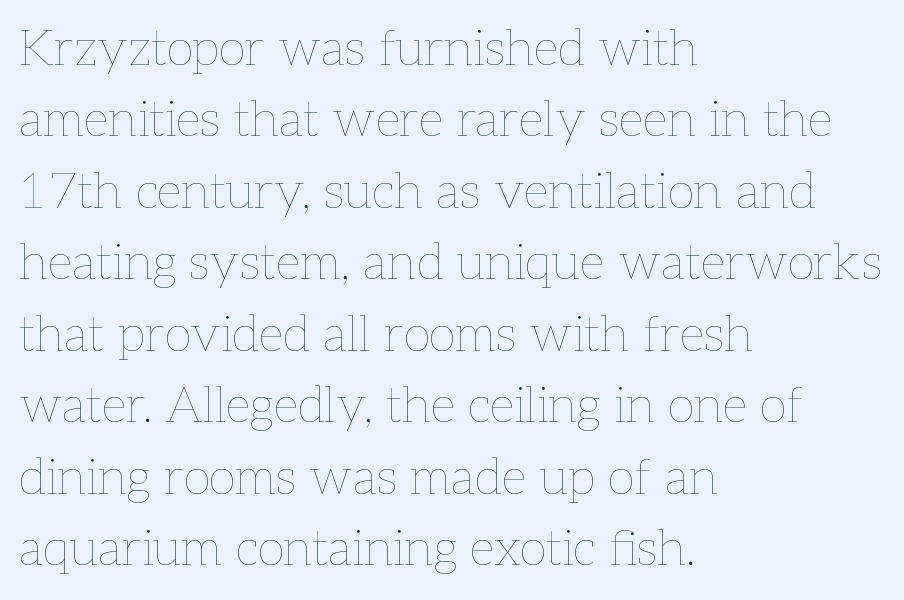
{"italic": "no", "bold": "no", "weight": "thin", "width": "normal", "stroke_contrast": "low", "x_height": "medium", "monospaced": "no", "underline": "no", "align": "left", "line_spacing": "normal", "line_spacing_ratio": 1.43, "letter_spacing": "normal", "letter_spacing_em": 0.0, "glyph_px": 50}
